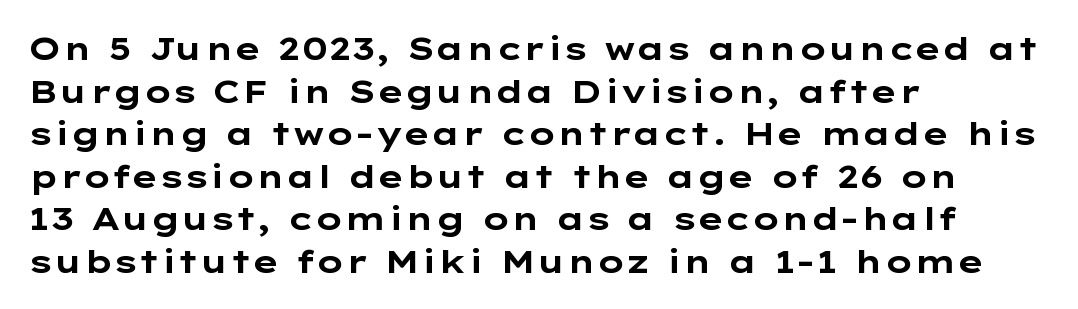
The image shows 32 px bold, wide sans-serif type, upright; set left-aligned, normal line spacing (1.33x), normal letter spacing, not underlined; low stroke contrast and a medium x-height.
